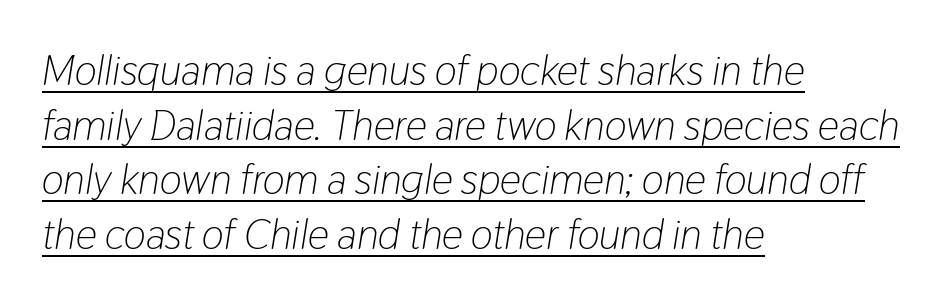
Bold? No — there's no thickening of the strokes. Compared with undecorated copy, this sample adds a rule below the words. Evenly set lines give the paragraph a standard silhouette. Is the type slanted? Yes — the strokes lean at a clear angle. The text block is weighted toward the left margin, trailing off unevenly rightward. Varying glyph widths throughout — classic text-font behaviour.
